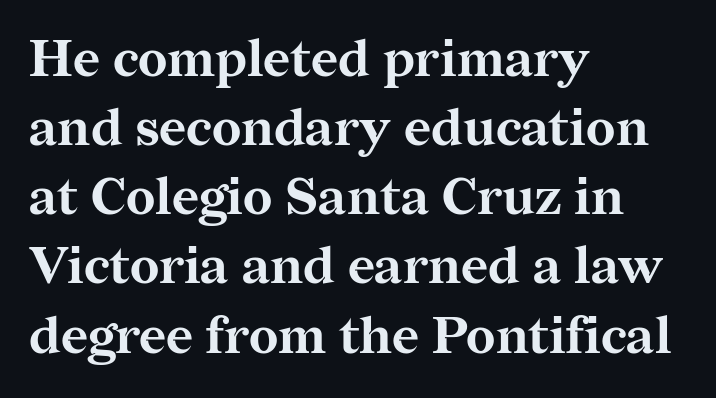
Q: Is the text bold? A: Yes.
Q: Is the text italic (slanted)? A: No, it is upright.
Q: Is the typeface a serif or a sans-serif typeface? A: Serif.
Q: Is the text underlined? A: No.
Q: How is the paragraph aligned? A: Left-aligned.
Q: Is the spacing between letters normal or unusually wide? A: Normal.
Q: Is the spacing between lines tight, normal or loose? A: Normal.
Q: Width (condensed, normal, or wide)? A: Normal.
Q: Stroke contrast? A: Medium.
Q: x-height? A: Medium.
Q: Monospaced? A: No.
